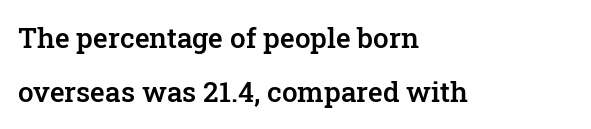
The image shows 28 px semibold serif type, upright; set left-aligned, loose line spacing (1.93x), normal letter spacing, not underlined; low stroke contrast and a medium x-height.
